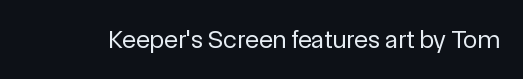
The image shows 26 px text type, upright; set normal letter spacing, not underlined.
